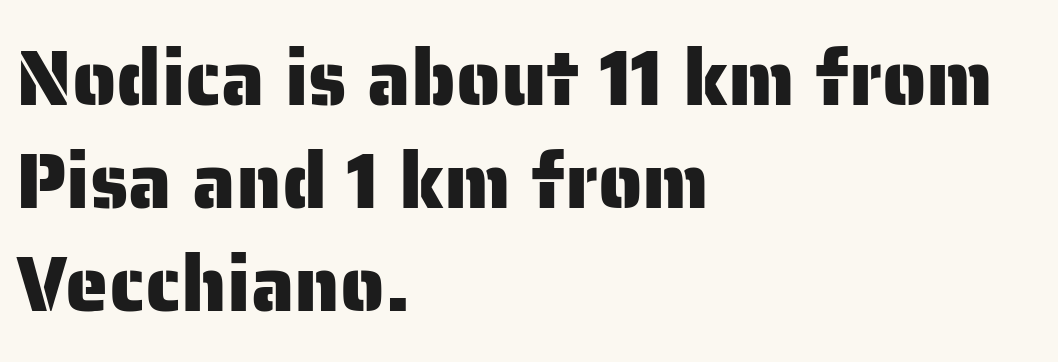
The image shows 78 px sans-serif type, upright; set left-aligned, normal line spacing (1.32x), normal letter spacing, not underlined; low stroke contrast and a medium x-height.
